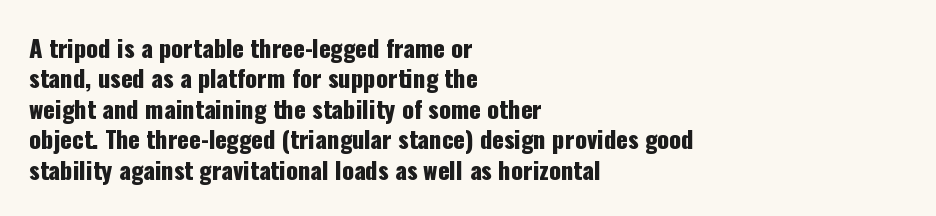
{"italic": "no", "underline": "no", "align": "left", "line_spacing": "normal", "line_spacing_ratio": 1.27, "letter_spacing": "normal", "letter_spacing_em": 0.0, "glyph_px": 24}
